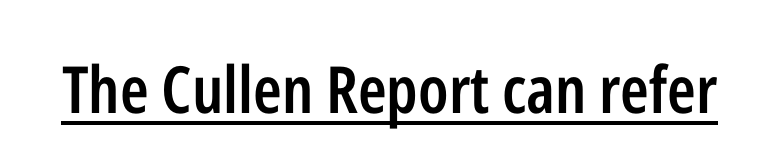
Q: Is the text bold? A: Semi-bold.
Q: Is the text italic (slanted)? A: No, it is upright.
Q: Is the typeface a serif or a sans-serif typeface? A: Sans-serif.
Q: Is the text underlined? A: Yes.
Q: Is the spacing between letters normal or unusually wide? A: Normal.
Q: Width (condensed, normal, or wide)? A: Condensed.
Q: Stroke contrast? A: Low.
Q: x-height? A: Medium.
Q: Monospaced? A: No.
